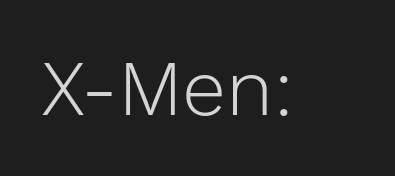
The image shows 79 px light sans-serif type, upright; set normal letter spacing, not underlined; low stroke contrast and a medium x-height.
